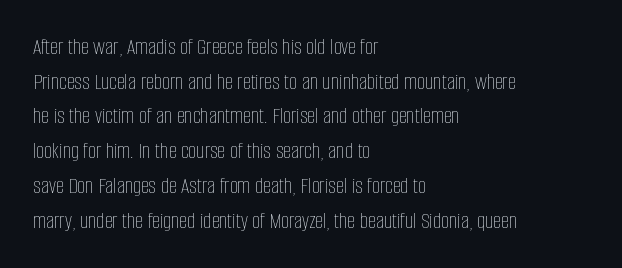
The image shows 23 px text type, upright; set left-aligned, normal line spacing (1.51x), normal letter spacing, not underlined.
